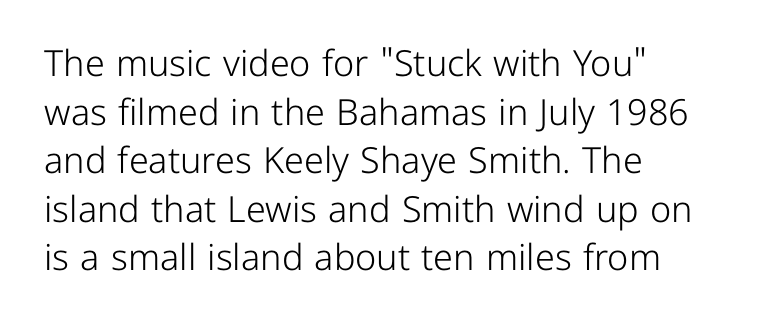
Q: Is the text bold? A: No.
Q: Is the text italic (slanted)? A: No, it is upright.
Q: Is the typeface a serif or a sans-serif typeface? A: Sans-serif.
Q: Is the text underlined? A: No.
Q: How is the paragraph aligned? A: Left-aligned.
Q: Is the spacing between letters normal or unusually wide? A: Normal.
Q: Is the spacing between lines tight, normal or loose? A: Normal.
Q: Width (condensed, normal, or wide)? A: Normal.
Q: Stroke contrast? A: Low.
Q: x-height? A: Medium.
Q: Monospaced? A: No.
